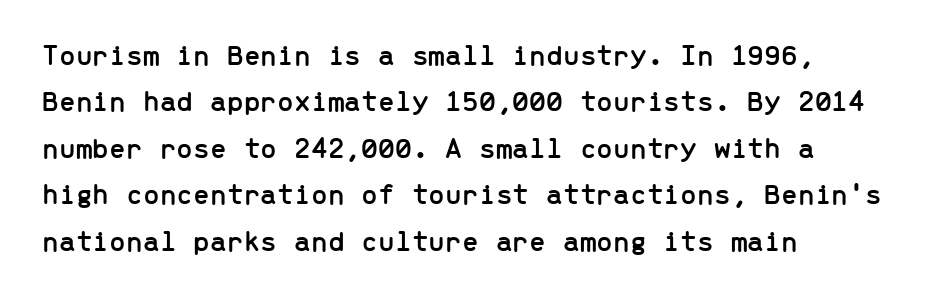
The image shows 30 px sans-serif type, upright, monospaced; set left-aligned, normal line spacing (1.55x), normal letter spacing, not underlined; low stroke contrast and a medium x-height.
